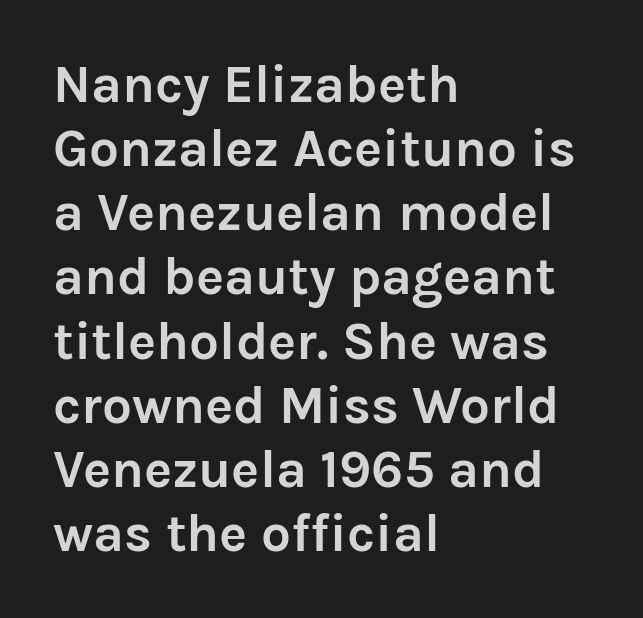
{"serif": "no", "italic": "no", "bold": "yes", "weight": "semibold", "width": "normal", "stroke_contrast": "low", "x_height": "medium", "monospaced": "no", "underline": "no", "align": "left", "line_spacing_ratio": 1.21, "letter_spacing": "normal", "letter_spacing_em": 0.0, "glyph_px": 53}
